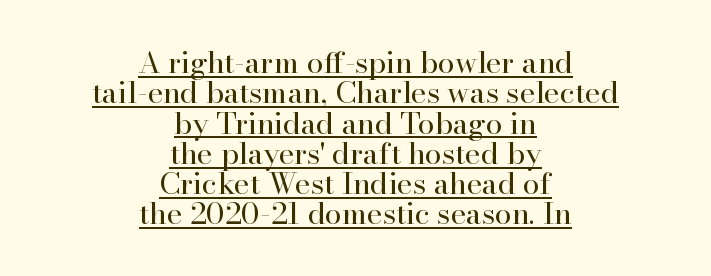
The image shows 30 px regular-weight serif type, upright; set centered, tight line spacing (1.01x), normal letter spacing, underlined; high stroke contrast and a small x-height.
